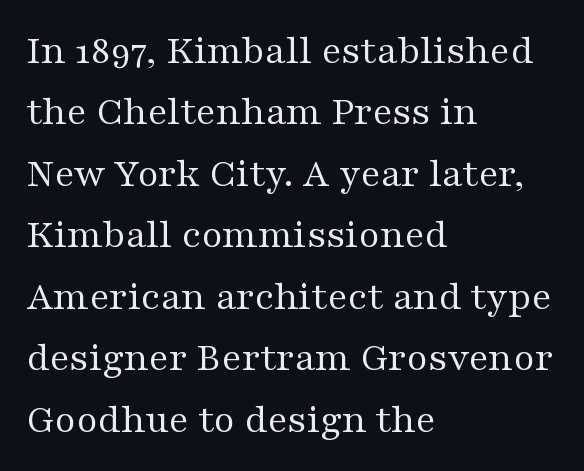
{"serif": "yes", "italic": "no", "bold": "no", "weight": "regular", "width": "wide", "stroke_contrast": "medium", "x_height": "medium", "monospaced": "no", "underline": "no", "align": "left", "line_spacing": "normal", "line_spacing_ratio": 1.5, "letter_spacing": "normal", "letter_spacing_em": 0.0, "glyph_px": 41}
